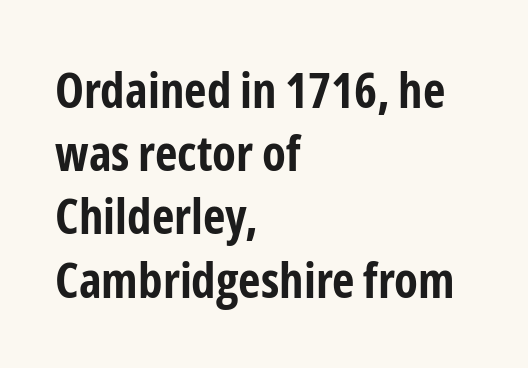
Q: Is the text bold? A: Yes.
Q: Is the text italic (slanted)? A: No, it is upright.
Q: Is the typeface a serif or a sans-serif typeface? A: Sans-serif.
Q: Is the text underlined? A: No.
Q: How is the paragraph aligned? A: Left-aligned.
Q: Is the spacing between letters normal or unusually wide? A: Normal.
Q: Is the spacing between lines tight, normal or loose? A: Normal.
Q: Width (condensed, normal, or wide)? A: Condensed.
Q: Stroke contrast? A: Low.
Q: x-height? A: Medium.
Q: Monospaced? A: No.
